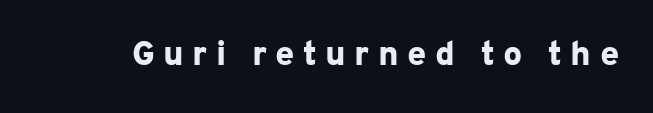
Q: Is the text bold? A: Yes.
Q: Is the text italic (slanted)? A: No, it is upright.
Q: Is the typeface a serif or a sans-serif typeface? A: Sans-serif.
Q: Is the text underlined? A: No.
Q: Is the spacing between letters normal or unusually wide? A: Unusually wide.
Q: Width (condensed, normal, or wide)? A: Normal.
Q: Stroke contrast? A: Low.
Q: x-height? A: Medium.
Q: Monospaced? A: No.
